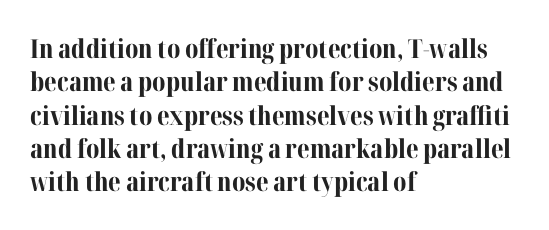
{"italic": "no", "bold": "yes", "underline": "no", "align": "left", "line_spacing": "normal", "line_spacing_ratio": 1.28, "letter_spacing": "normal", "letter_spacing_em": 0.0, "glyph_px": 26}
